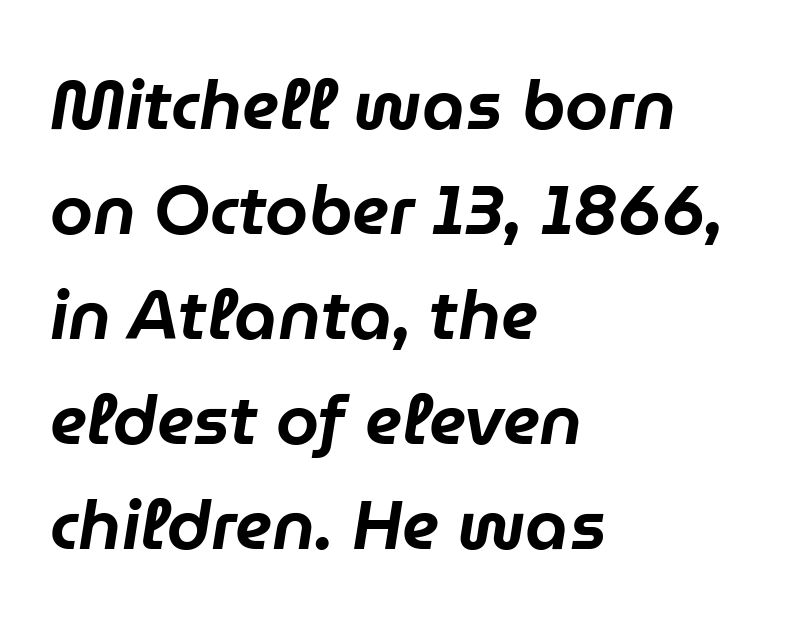
Q: Is the text italic (slanted)? A: Yes, it leans right by about 9 degrees.
Q: Is the text underlined? A: No.
Q: How is the paragraph aligned? A: Left-aligned.
Q: Is the spacing between letters normal or unusually wide? A: Normal.
Q: Is the spacing between lines tight, normal or loose? A: Normal.
Q: Width (condensed, normal, or wide)? A: Normal.
Q: Stroke contrast? A: Low.
Q: x-height? A: Medium.
Q: Monospaced? A: No.
